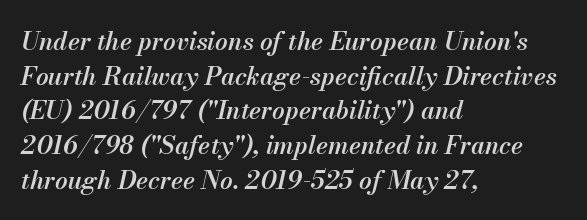
The image shows 25 px text type, italic (leaning right); set left-aligned, normal line spacing (1.39x), normal letter spacing, not underlined.
